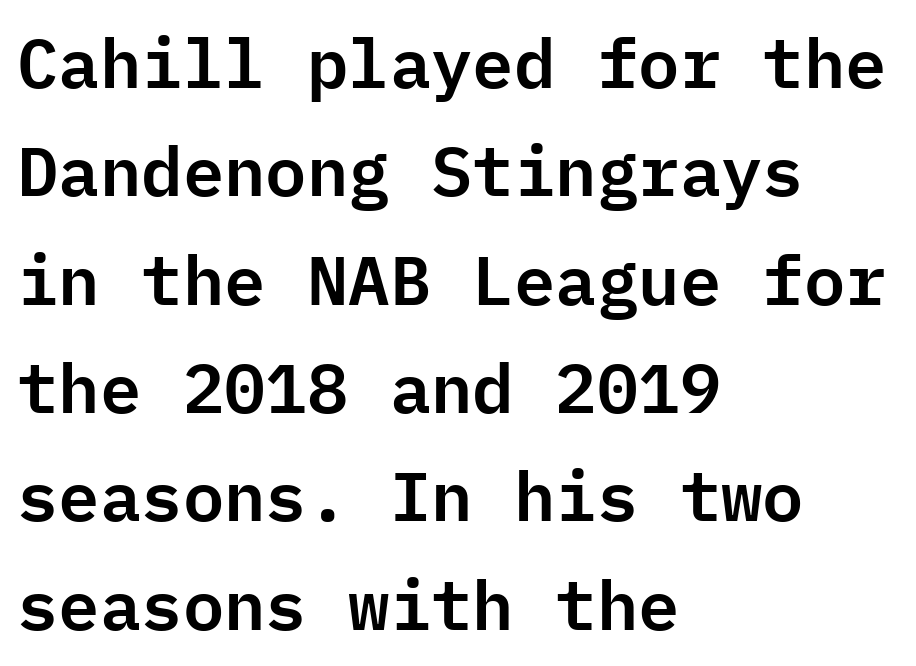
The image shows 69 px sans-serif type, upright, monospaced; set left-aligned, normal line spacing (1.57x), normal letter spacing, not underlined; low stroke contrast and a medium x-height.
